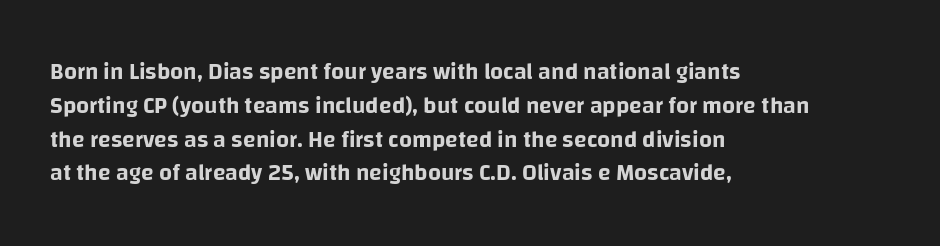
Q: Is the text italic (slanted)? A: No, it is upright.
Q: Is the text underlined? A: No.
Q: How is the paragraph aligned? A: Left-aligned.
Q: Is the spacing between letters normal or unusually wide? A: Normal.
Q: Is the spacing between lines tight, normal or loose? A: Normal.
